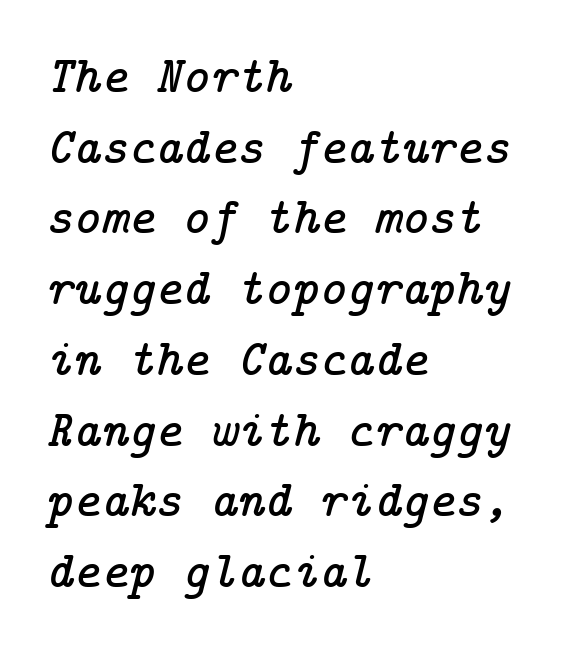
{"serif": "yes", "italic": "yes", "lean": "right", "slant_degrees": 14, "width": "normal", "stroke_contrast": "low", "x_height": "medium", "underline": "no", "align": "left", "line_spacing": "normal", "line_spacing_ratio": 1.36, "letter_spacing": "normal", "letter_spacing_em": 0.0, "glyph_px": 52}
